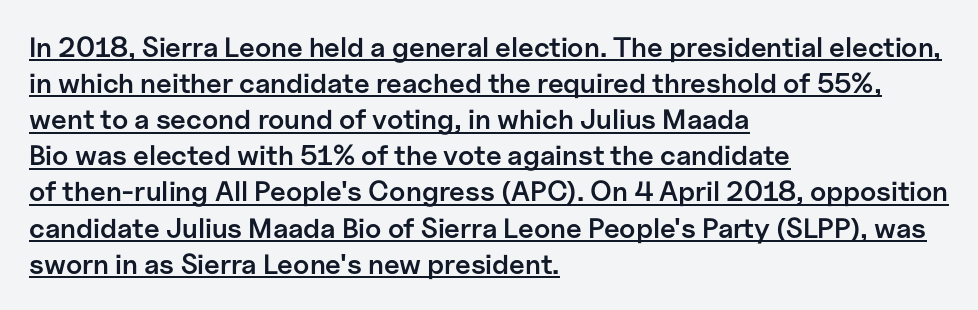
The image shows 28 px semibold sans-serif type, upright; set left-aligned, normal line spacing (1.29x), normal letter spacing, underlined; low stroke contrast and a medium x-height.
